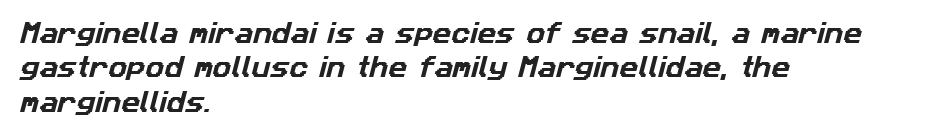
The face used here is rendered with its standard letterfit. Is there much room between lines? A standard amount, neither cramped nor airy. The glyphs are unaccompanied by any horizontal stroke below them. Typeset ragged right — the left edge is the straight one.
